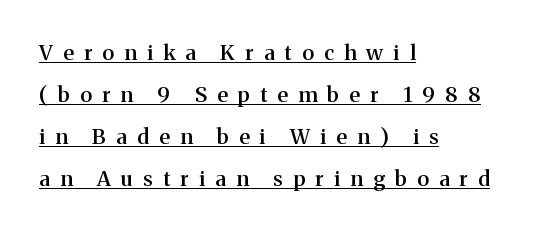
{"italic": "no", "bold": "semi", "underline": "yes", "align": "left", "line_spacing": "loose", "line_spacing_ratio": 2.0, "letter_spacing": "wide", "letter_spacing_em": 0.49, "glyph_px": 21}
